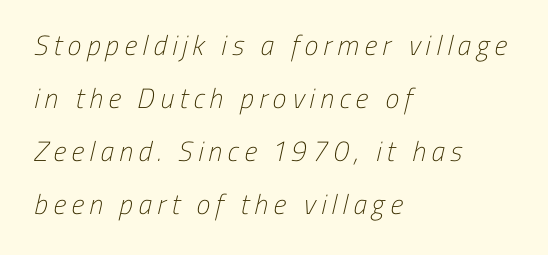
A quiet, ordinary-to-light weight characterises the typeface. Look at the bottom of the vertical strokes: they stop flat, with no serifs. This rendering features lettering with no underline. Think of a printed novel: that variable character pitch is what you see here. These lines stack with their left ends in a neat column.
